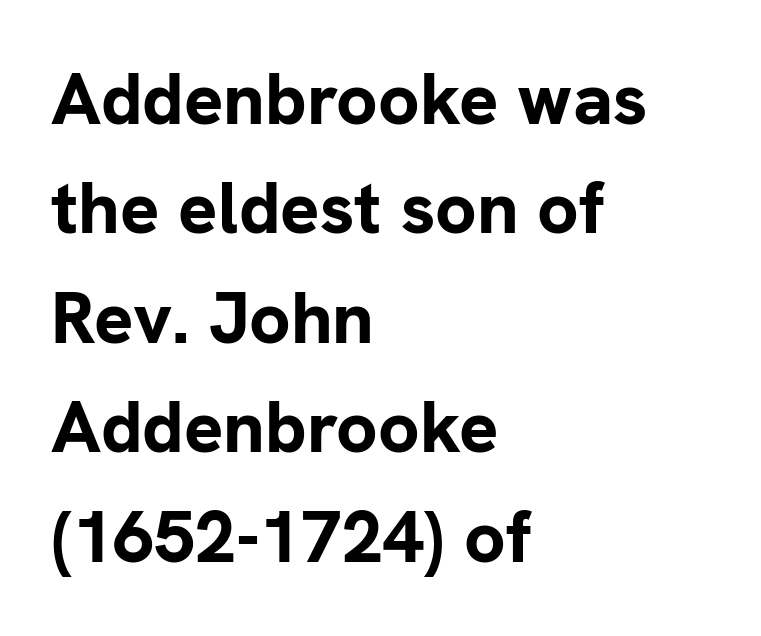
{"serif": "no", "italic": "no", "bold": "yes", "weight": "bold", "width": "normal", "stroke_contrast": "low", "x_height": "medium", "monospaced": "no", "underline": "no", "align": "left", "line_spacing": "normal", "line_spacing_ratio": 1.5, "letter_spacing": "normal", "letter_spacing_em": 0.0, "glyph_px": 73}
